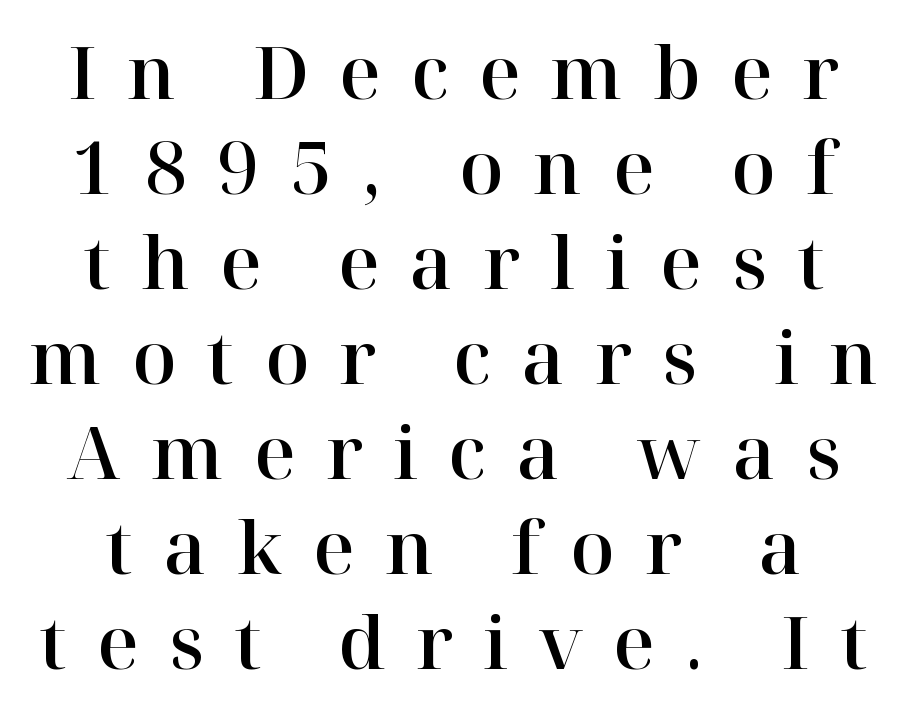
{"serif": "yes", "italic": "no", "width": "normal", "stroke_contrast": "high", "x_height": "medium", "monospaced": "no", "underline": "no", "line_spacing": "normal", "line_spacing_ratio": 1.32, "letter_spacing": "wide", "letter_spacing_em": 0.42, "glyph_px": 72}
